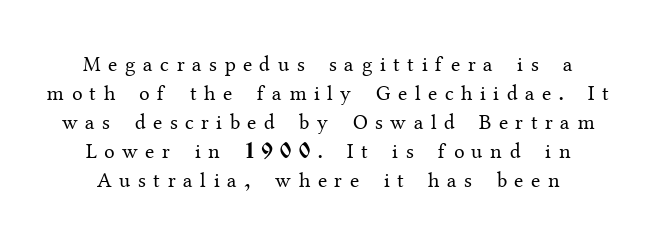
{"italic": "no", "bold": "no", "underline": "no", "line_spacing": "normal", "line_spacing_ratio": 1.38, "letter_spacing": "wide", "letter_spacing_em": 0.36, "glyph_px": 21}
